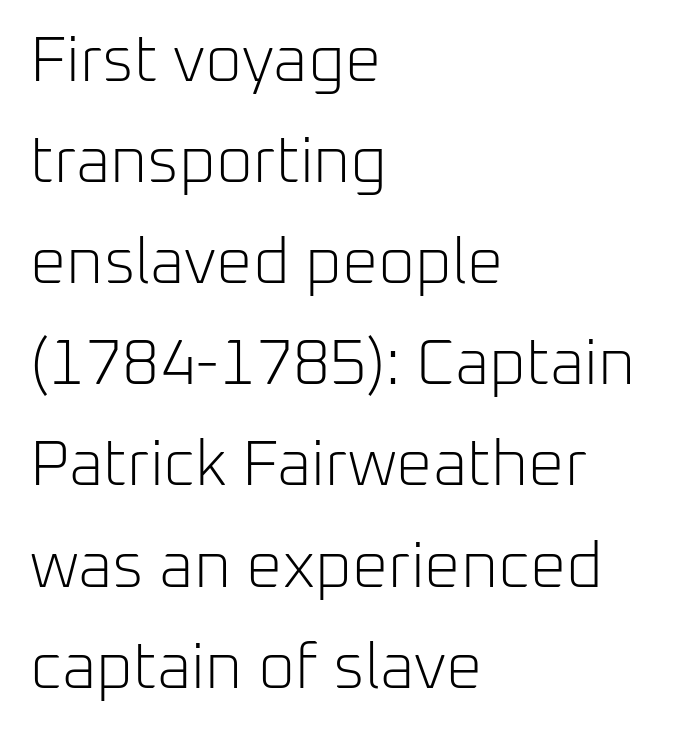
The image shows 64 px light sans-serif type, upright; set left-aligned, normal line spacing (1.58x), normal letter spacing, not underlined; low stroke contrast and a medium x-height.
